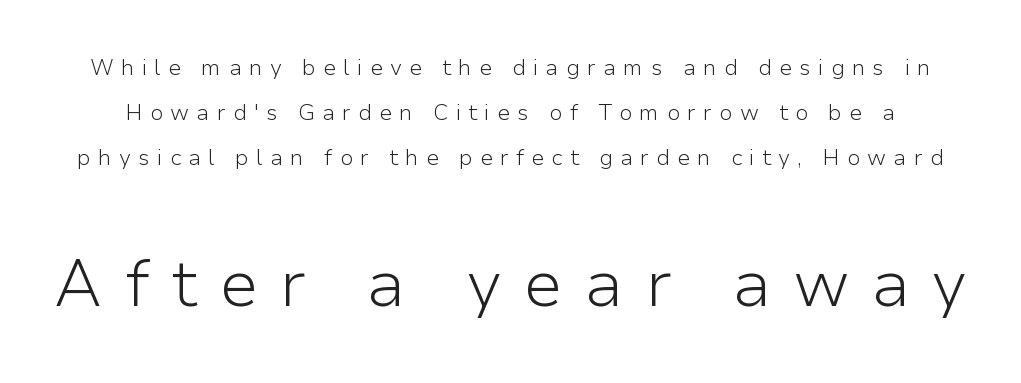
Q: Is the text bold? A: No.
Q: Is the text italic (slanted)? A: No, it is upright.
Q: Is the typeface a serif or a sans-serif typeface? A: Sans-serif.
Q: Is the text underlined? A: No.
Q: Is the spacing between letters normal or unusually wide? A: Unusually wide.
Q: Is the spacing between lines tight, normal or loose? A: Loose.
Q: Which block of text is set in a larger size, the first (top) or the second (bottom)? A: The second (bottom) one.
Q: Width (condensed, normal, or wide)? A: Normal.
Q: Stroke contrast? A: Low.
Q: x-height? A: Medium.
Q: Monospaced? A: No.
